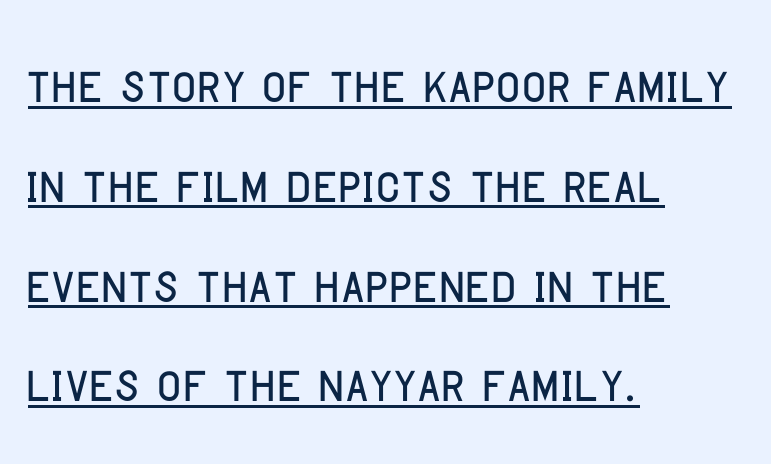
Short and long lines alike share a common starting point at left. Here the designer chose a conventional face with non-uniform glyph widths. Honestly, the row spacing looks completely unremarkable. Do the letters lean? They stand straight.
